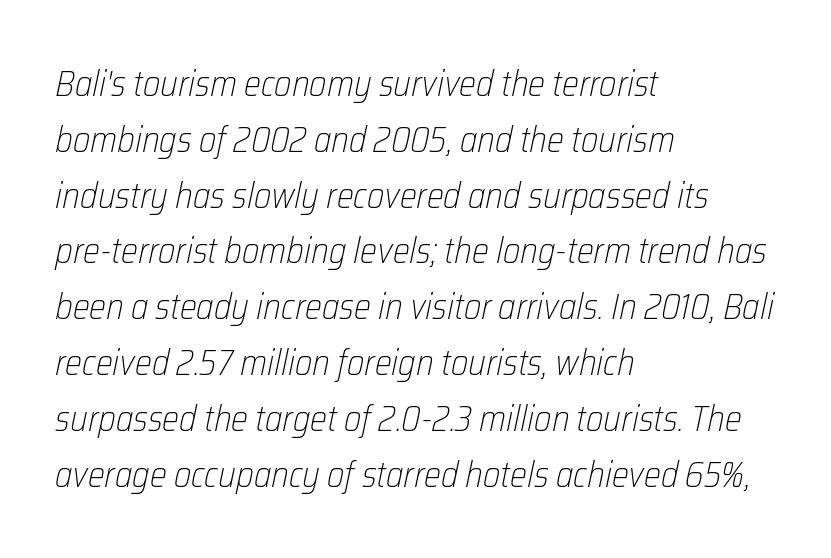
Q: Is the text bold? A: No.
Q: Is the text italic (slanted)? A: Yes, it leans right by about 12 degrees.
Q: Is the text underlined? A: No.
Q: How is the paragraph aligned? A: Left-aligned.
Q: Is the spacing between letters normal or unusually wide? A: Normal.
Q: Is the spacing between lines tight, normal or loose? A: Normal.
Q: Width (condensed, normal, or wide)? A: Condensed.
Q: Stroke contrast? A: Low.
Q: x-height? A: Medium.
Q: Monospaced? A: No.
